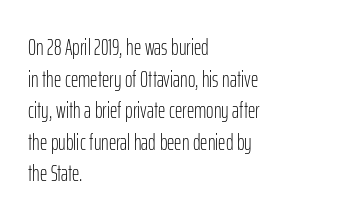
The strokes are not fattened; the text isn't bold. Beneath every word, the page is bare. Every row of glyphs begins at an identical x-position on the left. In terms of posture, this sample is upright.
